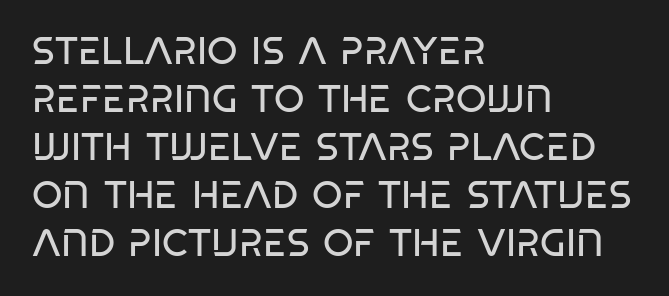
The image shows 39 px regular-weight, condensed sans-serif type, upright; set left-aligned, line spacing 1.23x, normal letter spacing, not underlined; low stroke contrast and a large x-height.
